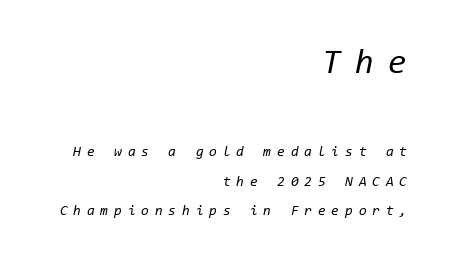
The image shows 34 px regular-weight type, italic (leaning right), monospaced; set right-aligned, loose line spacing (2.09x), unusually wide letter spacing (+0.42 em), not underlined; the first (top) block is 2.43x larger; low stroke contrast and a medium x-height.
